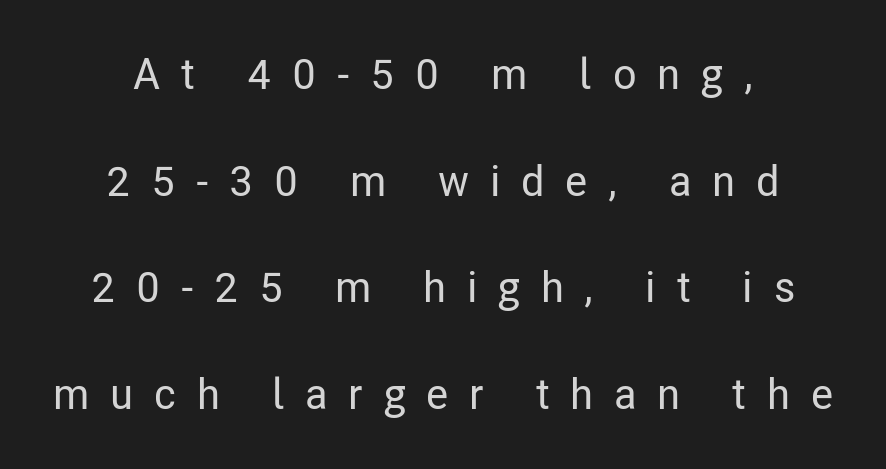
The image shows 43 px condensed sans-serif type, upright; set loose line spacing (2.48x), unusually wide letter spacing (+0.48 em), not underlined; low stroke contrast and a medium x-height.
